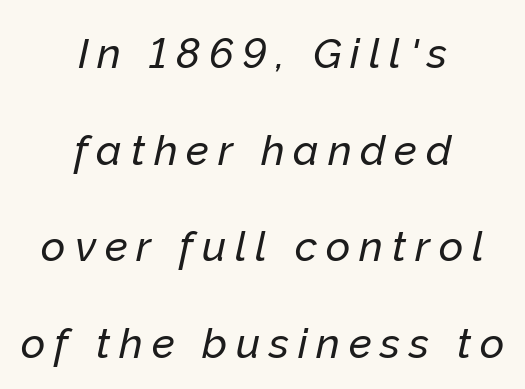
{"italic": "yes", "lean": "right", "slant_degrees": 12, "width": "normal", "stroke_contrast": "low", "x_height": "medium", "monospaced": "no", "underline": "no", "align": "center", "line_spacing": "loose", "line_spacing_ratio": 2.3, "letter_spacing": "wide", "letter_spacing_em": 0.21, "glyph_px": 42}
